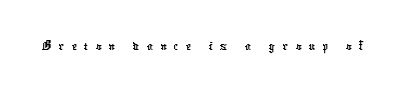
Words float on clear page, feet unadorned. This sample uses expanded letter spacing, leaving extra air between glyphs. The typeface chosen for these lines omits serifs. You could not count columns in this text — the font is proportionally spaced.
